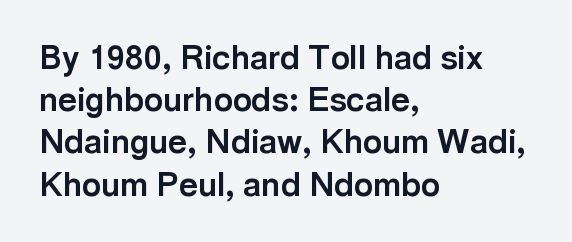
Descender tails drop into unmarked territory. This is the regular roman posture of the typeface. What kind of face is this? One without serifs — a sans. All the whitespace from short lines collects on the right.
